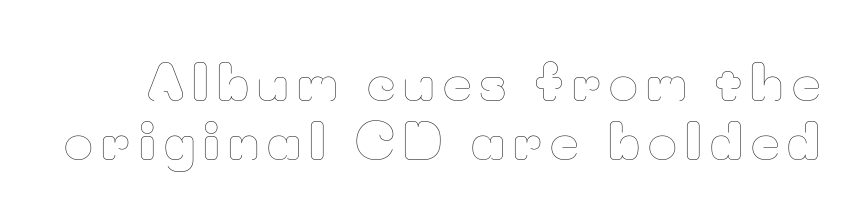
The image shows 49 px thin type, upright; set line spacing 1.2x, not underlined; low stroke contrast and a small x-height.
